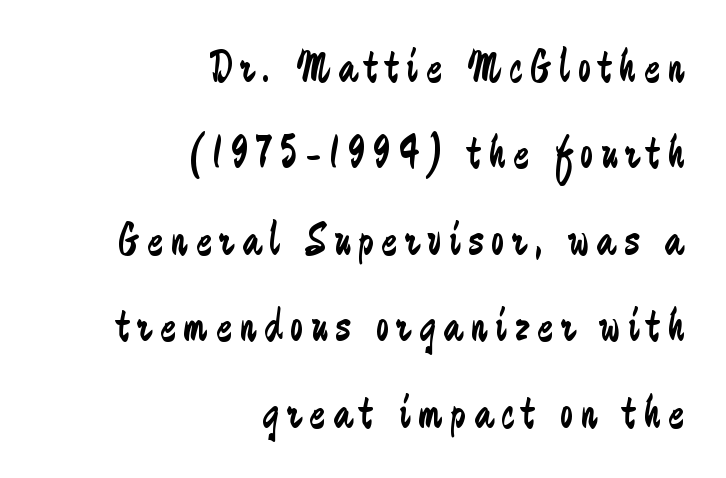
Q: Is the text bold? A: No.
Q: Is the text italic (slanted)? A: Yes.
Q: Is the typeface a serif or a sans-serif typeface? A: Sans-serif.
Q: Is the text underlined? A: No.
Q: How is the paragraph aligned? A: Right-aligned.
Q: Width (condensed, normal, or wide)? A: Condensed.
Q: Stroke contrast? A: Low.
Q: x-height? A: Medium.
Q: Monospaced? A: No.
